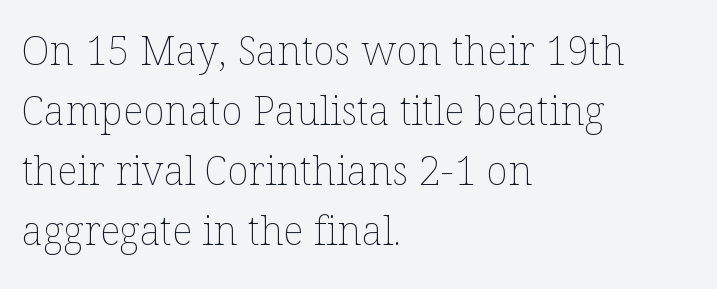
Q: Is the text bold? A: No.
Q: Is the text italic (slanted)? A: No, it is upright.
Q: Is the text underlined? A: No.
Q: How is the paragraph aligned? A: Left-aligned.
Q: Is the spacing between letters normal or unusually wide? A: Normal.
Q: Is the spacing between lines tight, normal or loose? A: Normal.
Q: Width (condensed, normal, or wide)? A: Normal.
Q: Stroke contrast? A: Low.
Q: x-height? A: Medium.
Q: Monospaced? A: No.
